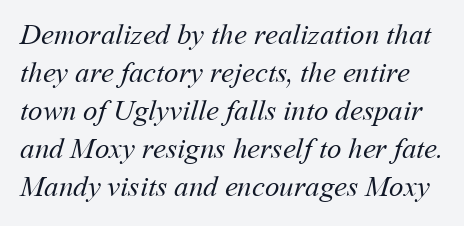
The image shows 29 px regular-weight type; set normal line spacing (1.31x), normal letter spacing, not underlined; medium stroke contrast and a medium x-height.
